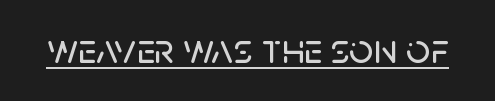
The image shows 42 px sans-serif type, upright; set normal letter spacing, underlined; low stroke contrast and a large x-height.
